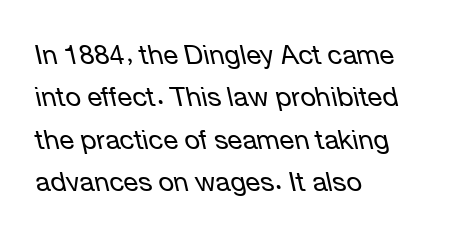
{"italic": "yes", "lean": "left", "slant_degrees": 12, "bold": "no", "underline": "no", "align": "left", "line_spacing": "normal", "line_spacing_ratio": 1.57, "letter_spacing": "normal", "letter_spacing_em": 0.0, "glyph_px": 27}
